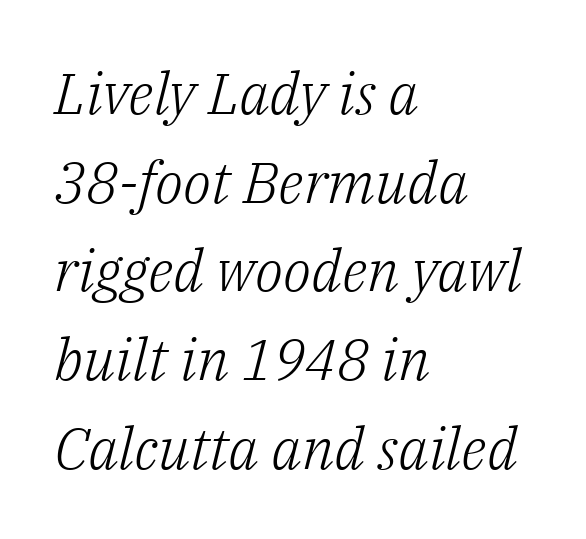
Q: Is the text bold? A: No.
Q: Is the text italic (slanted)? A: Yes, it leans right by about 14 degrees.
Q: Is the typeface a serif or a sans-serif typeface? A: Serif.
Q: Is the text underlined? A: No.
Q: How is the paragraph aligned? A: Left-aligned.
Q: Is the spacing between letters normal or unusually wide? A: Normal.
Q: Is the spacing between lines tight, normal or loose? A: Normal.
Q: Width (condensed, normal, or wide)? A: Normal.
Q: Stroke contrast? A: Low.
Q: x-height? A: Medium.
Q: Monospaced? A: No.
